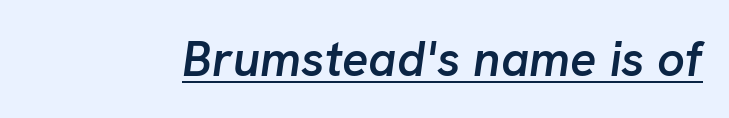
Glyph-to-glyph distance matches everyday printed text. What weight is shown? A semibold, between regular and bold. Looking at the ascenders, they clearly lean. Character widths vary here, with narrow letters taking less room than wide ones.
